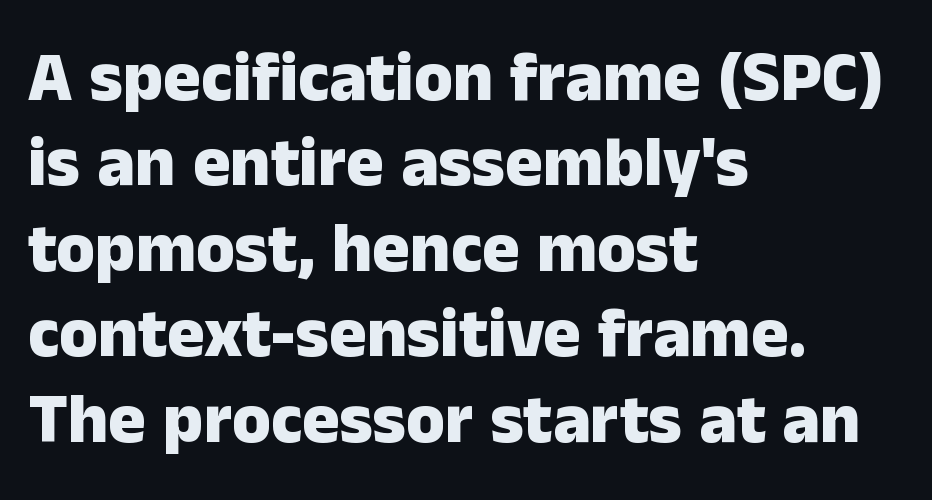
{"serif": "no", "italic": "no", "bold": "yes", "weight": "heavy", "width": "normal", "stroke_contrast": "low", "x_height": "medium", "monospaced": "no", "underline": "no", "align": "left", "line_spacing_ratio": 1.22, "letter_spacing": "normal", "letter_spacing_em": 0.0, "glyph_px": 70}
